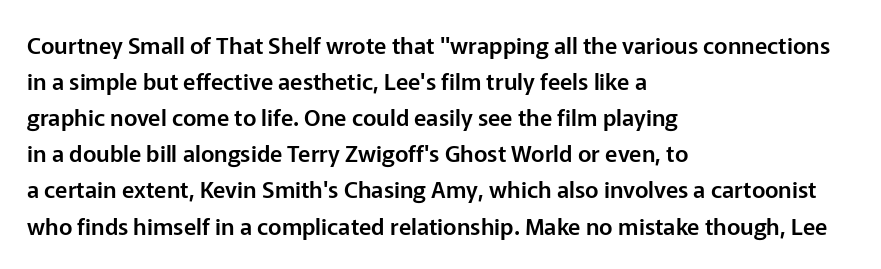
{"italic": "no", "underline": "no", "align": "left", "line_spacing": "normal", "line_spacing_ratio": 1.57, "letter_spacing": "normal", "letter_spacing_em": 0.0, "glyph_px": 23}
